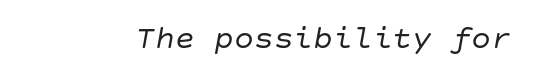
The image shows 33 px regular-weight type, italic (leaning right); set normal letter spacing, not underlined; low stroke contrast and a large x-height.
